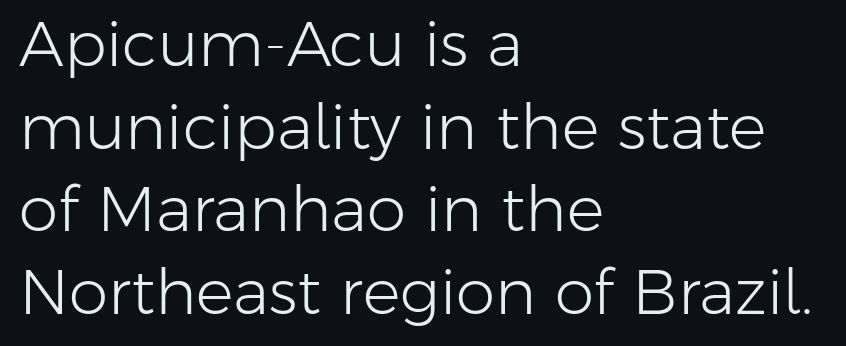
Proportional: the letters do not fall into vertical columns. Which margin do the lines hug? The left one — the right edge is uneven. This block has exactly the height ordinary leading produces. The typeface has the unassuming heft of standard copy or less. Tracking here is standard; glyphs follow each other at the usual distance. This sample uses an upright cut, with every glyph sitting square on the baseline.
